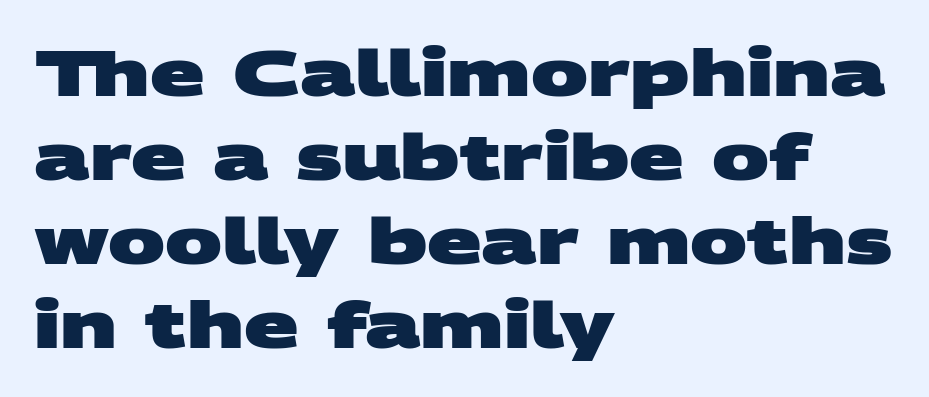
The image shows 64 px heavy, wide sans-serif type; set left-aligned, normal line spacing (1.31x), normal letter spacing, not underlined; medium stroke contrast and a large x-height.
